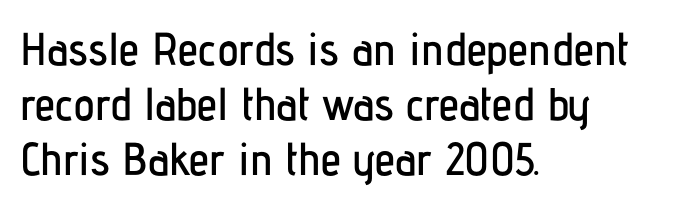
Q: Is the text italic (slanted)? A: No, it is upright.
Q: Is the typeface a serif or a sans-serif typeface? A: Sans-serif.
Q: Is the text underlined? A: No.
Q: How is the paragraph aligned? A: Left-aligned.
Q: Is the spacing between letters normal or unusually wide? A: Normal.
Q: Width (condensed, normal, or wide)? A: Condensed.
Q: Stroke contrast? A: Low.
Q: x-height? A: Medium.
Q: Monospaced? A: No.
